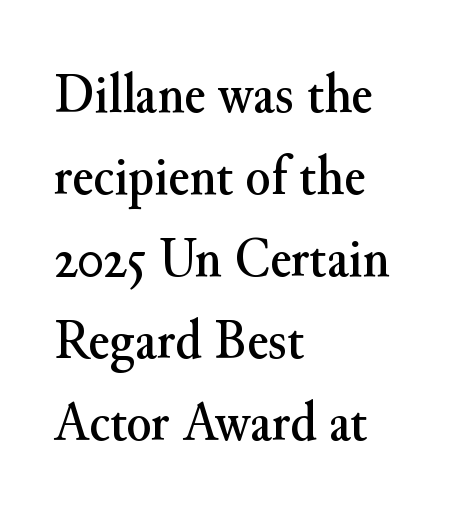
{"serif": "yes", "italic": "no", "width": "normal", "stroke_contrast": "medium", "x_height": "small", "monospaced": "no", "underline": "no", "align": "left", "line_spacing": "normal", "line_spacing_ratio": 1.44, "letter_spacing": "normal", "letter_spacing_em": 0.0, "glyph_px": 57}
